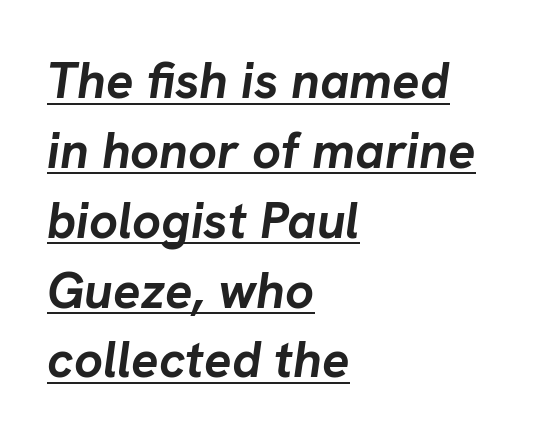
The lettering tilts uniformly, giving the passage an italic look. Pretty heavy lettering here — definitely bold. The paragraph has a hard left edge and a soft right edge. Leading matches the norm, producing a regular column. The string is rendered with underlining switched on.
